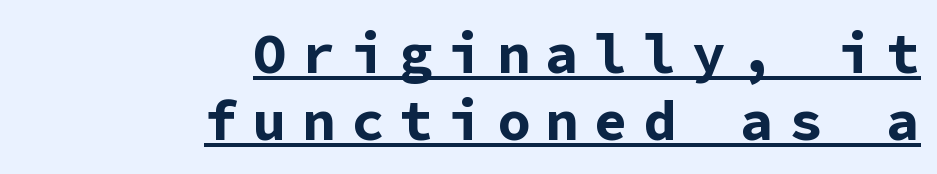
{"serif": "no", "italic": "no", "bold": "yes", "weight": "bold", "width": "normal", "stroke_contrast": "low", "x_height": "medium", "monospaced": "yes", "underline": "yes", "align": "right", "line_spacing_ratio": 1.2, "letter_spacing": "wide", "letter_spacing_em": 0.27, "glyph_px": 56}
